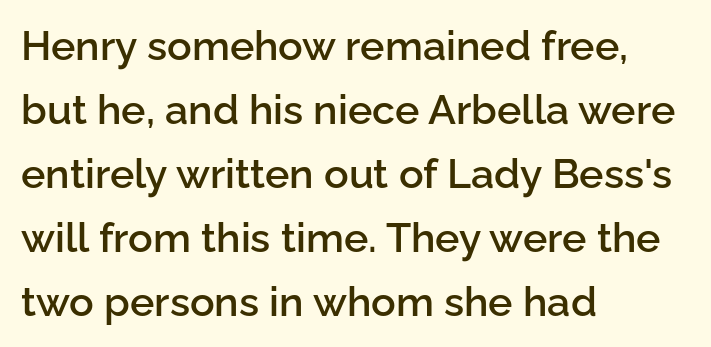
Q: Is the text bold? A: Semi-bold.
Q: Is the text italic (slanted)? A: No, it is upright.
Q: Is the typeface a serif or a sans-serif typeface? A: Sans-serif.
Q: Is the text underlined? A: No.
Q: How is the paragraph aligned? A: Left-aligned.
Q: Is the spacing between letters normal or unusually wide? A: Normal.
Q: Is the spacing between lines tight, normal or loose? A: Normal.
Q: Width (condensed, normal, or wide)? A: Normal.
Q: Stroke contrast? A: Low.
Q: x-height? A: Medium.
Q: Monospaced? A: No.
